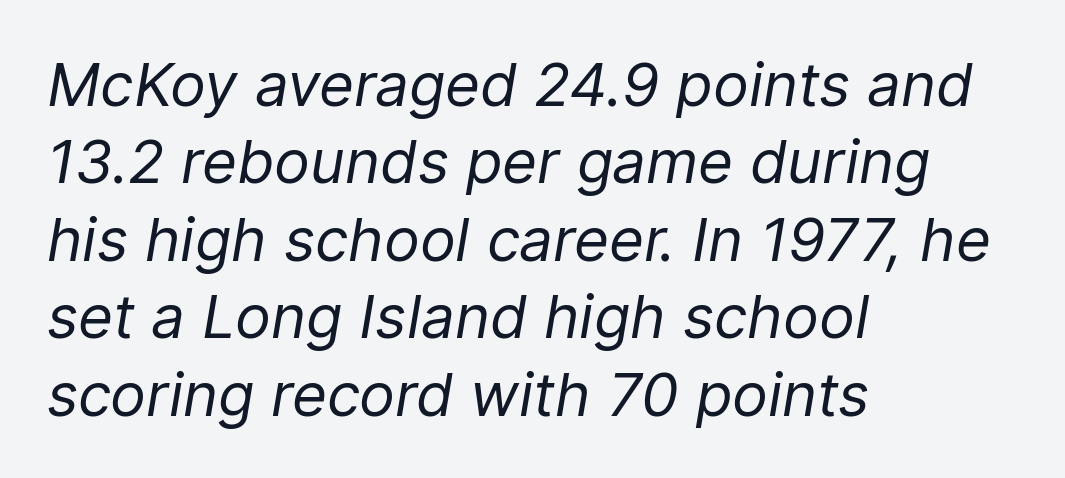
{"italic": "yes", "lean": "right", "slant_degrees": 9, "bold": "no", "weight": "regular", "width": "normal", "stroke_contrast": "low", "x_height": "medium", "monospaced": "no", "underline": "no", "align": "left", "line_spacing": "normal", "line_spacing_ratio": 1.29, "letter_spacing": "normal", "letter_spacing_em": 0.0, "glyph_px": 60}
